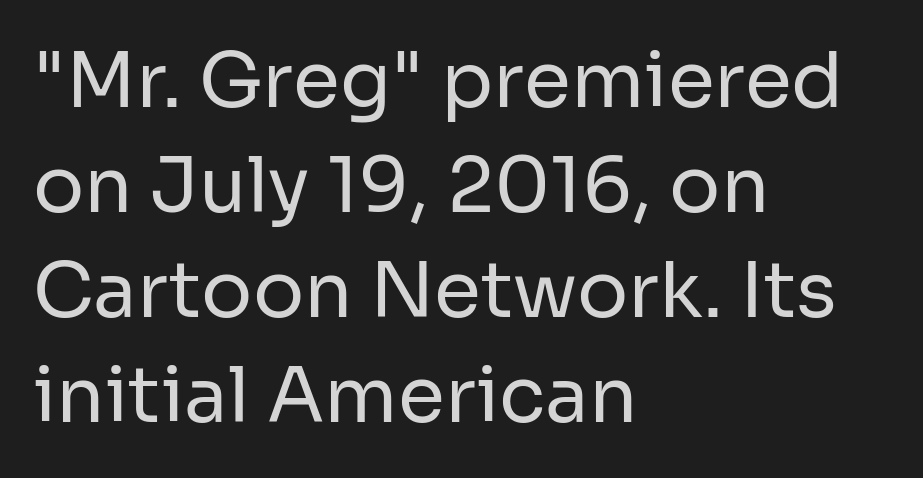
Q: Is the text bold? A: No.
Q: Is the text italic (slanted)? A: No, it is upright.
Q: Is the typeface a serif or a sans-serif typeface? A: Sans-serif.
Q: Is the text underlined? A: No.
Q: How is the paragraph aligned? A: Left-aligned.
Q: Is the spacing between letters normal or unusually wide? A: Normal.
Q: Is the spacing between lines tight, normal or loose? A: Normal.
Q: Width (condensed, normal, or wide)? A: Normal.
Q: Stroke contrast? A: Low.
Q: x-height? A: Medium.
Q: Monospaced? A: No.
